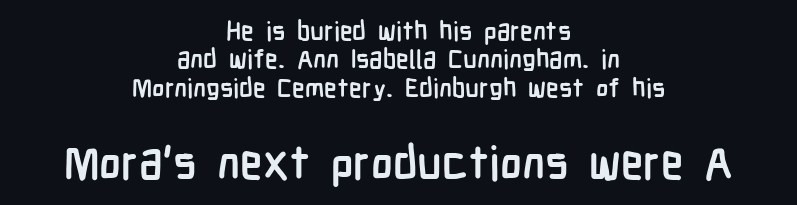
Q: Is the text bold? A: Yes.
Q: Is the text italic (slanted)? A: No, it is upright.
Q: Is the typeface a serif or a sans-serif typeface? A: Sans-serif.
Q: Is the text underlined? A: No.
Q: How is the paragraph aligned? A: Centered.
Q: Is the spacing between letters normal or unusually wide? A: Normal.
Q: Is the spacing between lines tight, normal or loose? A: Tight.
Q: Which block of text is set in a larger size, the first (top) or the second (bottom)? A: The second (bottom) one.
Q: Width (condensed, normal, or wide)? A: Condensed.
Q: Stroke contrast? A: Low.
Q: x-height? A: Medium.
Q: Monospaced? A: No.
